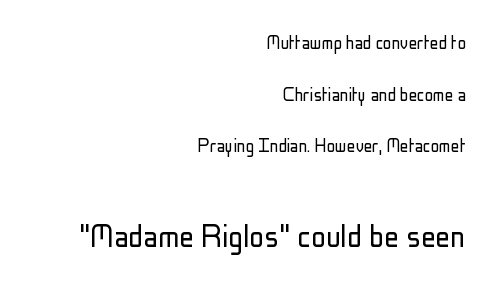
This is sans-serif lettering, the kind often seen on screens and signage. The passage shown is typed in a proportional face where columns would drift. Line ends are locked; line starts wander. One glance says open: line gaps are wider than usual. Observe the ordinary spacing: letters are neighbours, not strangers. Quick note: not italic, upright.
